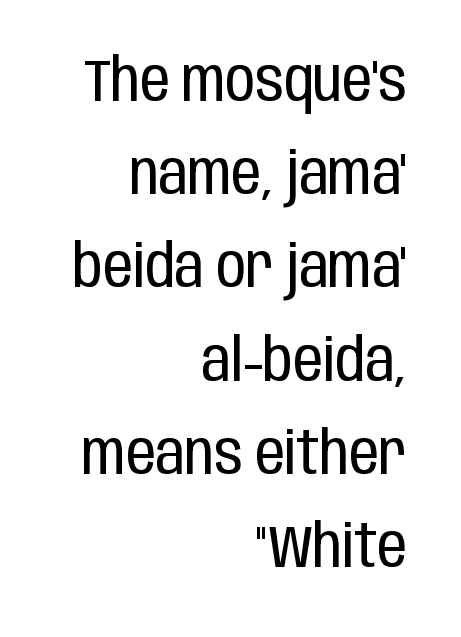
The image shows 59 px regular-weight, condensed sans-serif type, upright; set right-aligned, normal line spacing (1.58x), normal letter spacing, not underlined; low stroke contrast and a large x-height.
